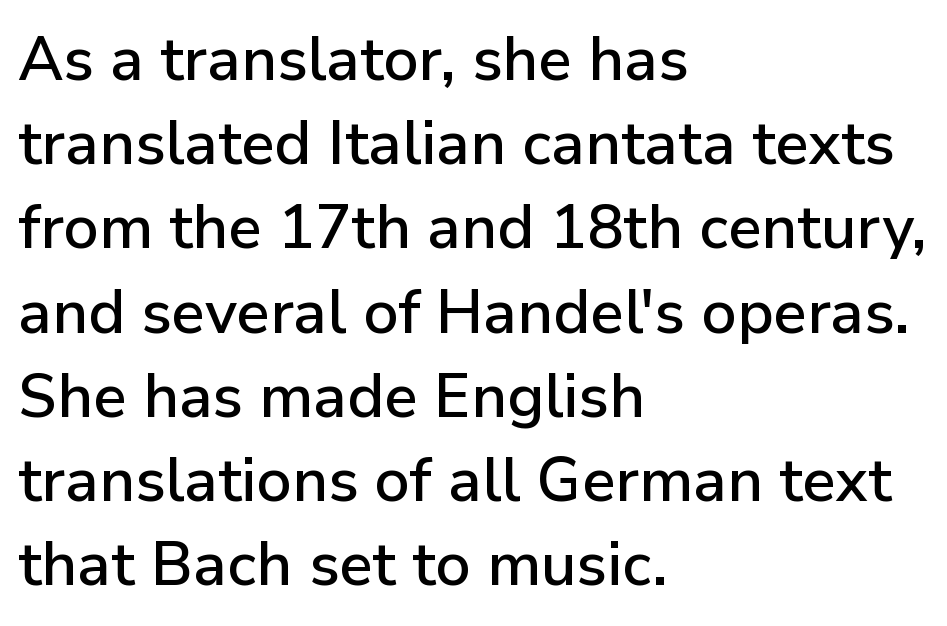
The line texture is even and compact thanks to regular tracking. The area under the type is left untouched. Do the letters lean? They stand straight. Does the leading feel generous? No, just average. Here the designer chose a conventional face with non-uniform glyph widths. The text was rendered using a sans face with plain stroke endings.
